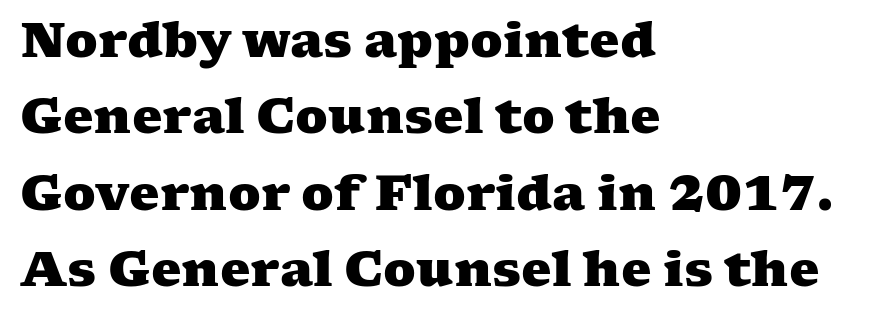
Q: Is the text bold? A: Yes.
Q: Is the typeface a serif or a sans-serif typeface? A: Serif.
Q: Is the text underlined? A: No.
Q: How is the paragraph aligned? A: Left-aligned.
Q: Is the spacing between letters normal or unusually wide? A: Normal.
Q: Is the spacing between lines tight, normal or loose? A: Normal.
Q: Width (condensed, normal, or wide)? A: Wide.
Q: Stroke contrast? A: Medium.
Q: x-height? A: Medium.
Q: Monospaced? A: No.
